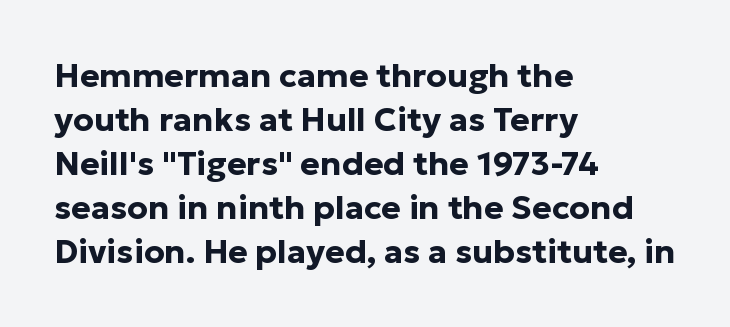
The image shows 33 px bold sans-serif type, upright; set left-aligned, normal line spacing (1.33x), normal letter spacing, not underlined; low stroke contrast and a medium x-height.
